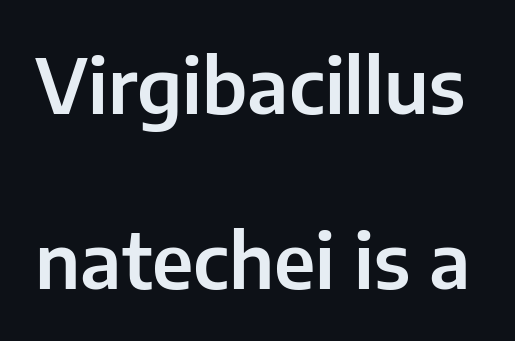
{"serif": "no", "italic": "no", "width": "normal", "stroke_contrast": "low", "x_height": "medium", "monospaced": "no", "underline": "no", "line_spacing": "loose", "line_spacing_ratio": 2.3, "letter_spacing": "normal", "letter_spacing_em": 0.0, "glyph_px": 76}
